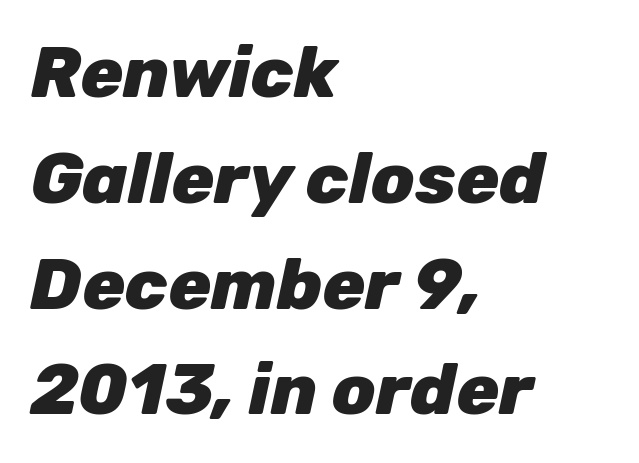
The face used here is proportionally spaced, like ordinary book or web type. Beneath every word, the page is bare. Vertically, the passage feels balanced, rows spaced as you'd expect. Between one letter and the next there's only the usual sliver of space. Tall strokes in this sample are angled rather than plumb. Heavy, bold letterforms.
